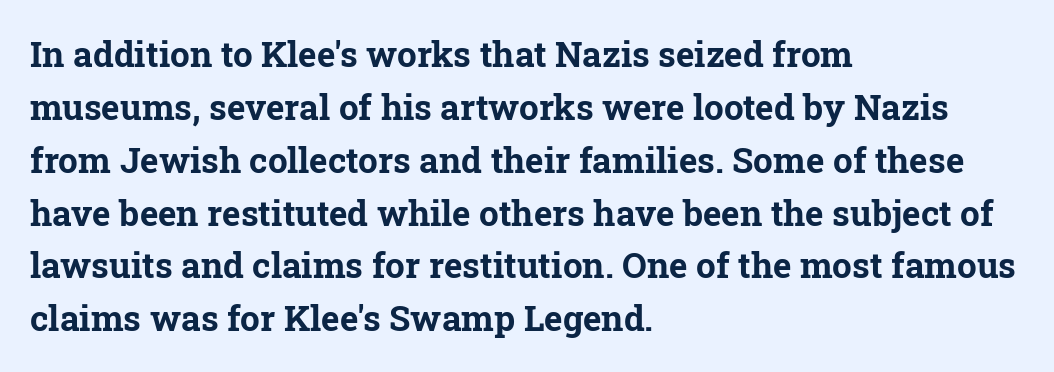
The face used here is proportionally spaced, like ordinary book or web type. No italicization has been applied; the sample stays upright. Students, observe: this is what conventionally led text looks like. Anything drawn beneath the words? Only blank space. Does the type have serifs? Yes, each stem ends in a small foot.
